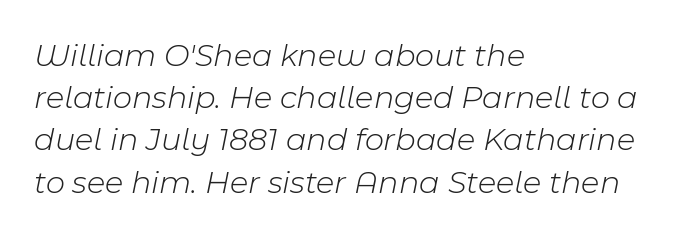
The specimen omits any rule beneath the text block's lines. Horizontally, the lines are justified to the leading edge only. The letters advance in unequal steps, a hallmark of proportional type. This rendering leaves character spacing at its baseline value. Interline gaps are of average width in this sample. Quick note: italic.
